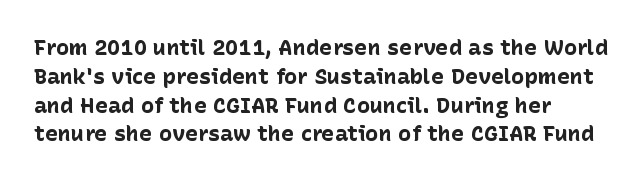
The image shows 22 px bold type, upright; set normal line spacing (1.31x), normal letter spacing, not underlined.
